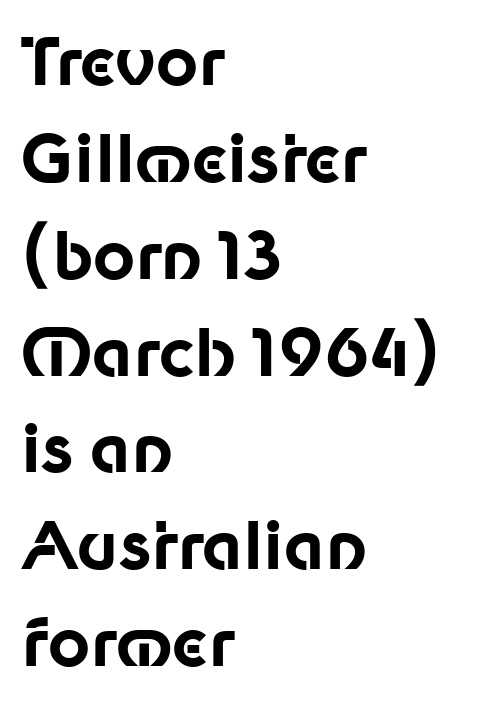
The image shows 65 px bold sans-serif type, upright; set left-aligned, normal line spacing (1.49x), normal letter spacing, not underlined; low stroke contrast and a medium x-height.
